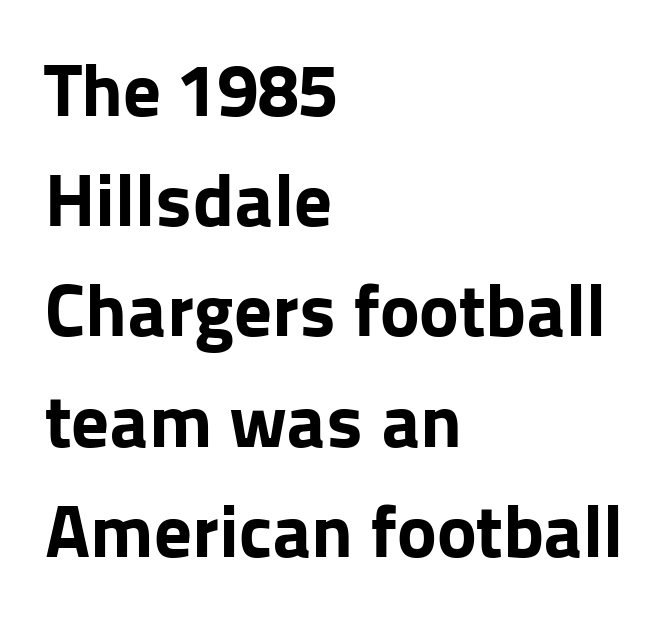
The lettering stays uniformly vertical, giving the passage a roman look. How are the letters spaced? Ordinarily, with no added tracking. Each row of text sits above clean, open space. If you measured baseline to baseline, you'd find a middling distance. Note the varied advance widths — an 'i' is clearly narrower than an 'm'.
